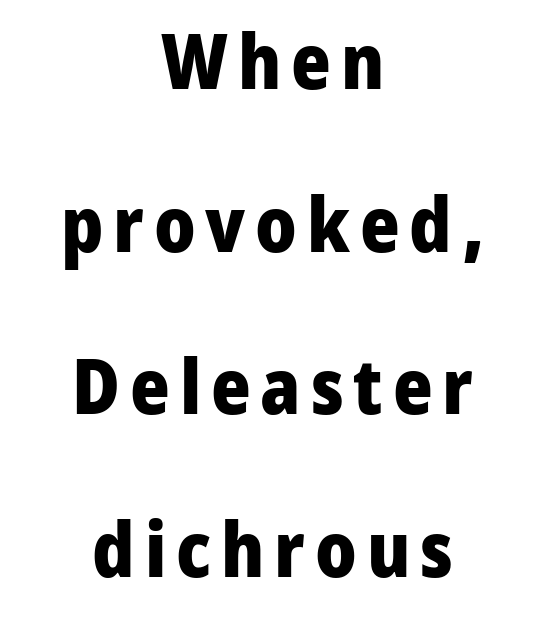
Q: Is the text bold? A: Yes.
Q: Is the text italic (slanted)? A: No, it is upright.
Q: Is the typeface a serif or a sans-serif typeface? A: Sans-serif.
Q: Is the text underlined? A: No.
Q: How is the paragraph aligned? A: Centered.
Q: Is the spacing between lines tight, normal or loose? A: Loose.
Q: Width (condensed, normal, or wide)? A: Normal.
Q: Stroke contrast? A: Low.
Q: x-height? A: Medium.
Q: Monospaced? A: No.
